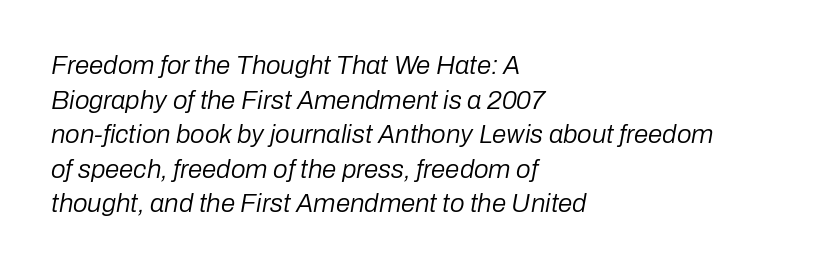
Q: Is the text bold? A: No.
Q: Is the text italic (slanted)? A: Yes, it leans right by about 10 degrees.
Q: Is the text underlined? A: No.
Q: How is the paragraph aligned? A: Left-aligned.
Q: Is the spacing between letters normal or unusually wide? A: Normal.
Q: Is the spacing between lines tight, normal or loose? A: Normal.
